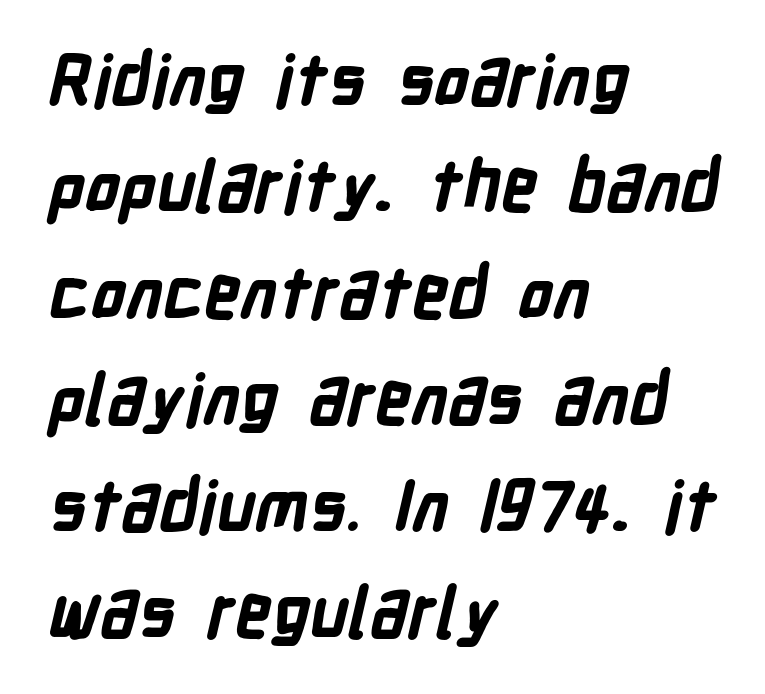
The image shows 70 px bold, condensed sans-serif type; set left-aligned, normal line spacing (1.52x), normal letter spacing, not underlined; low stroke contrast and a medium x-height.
